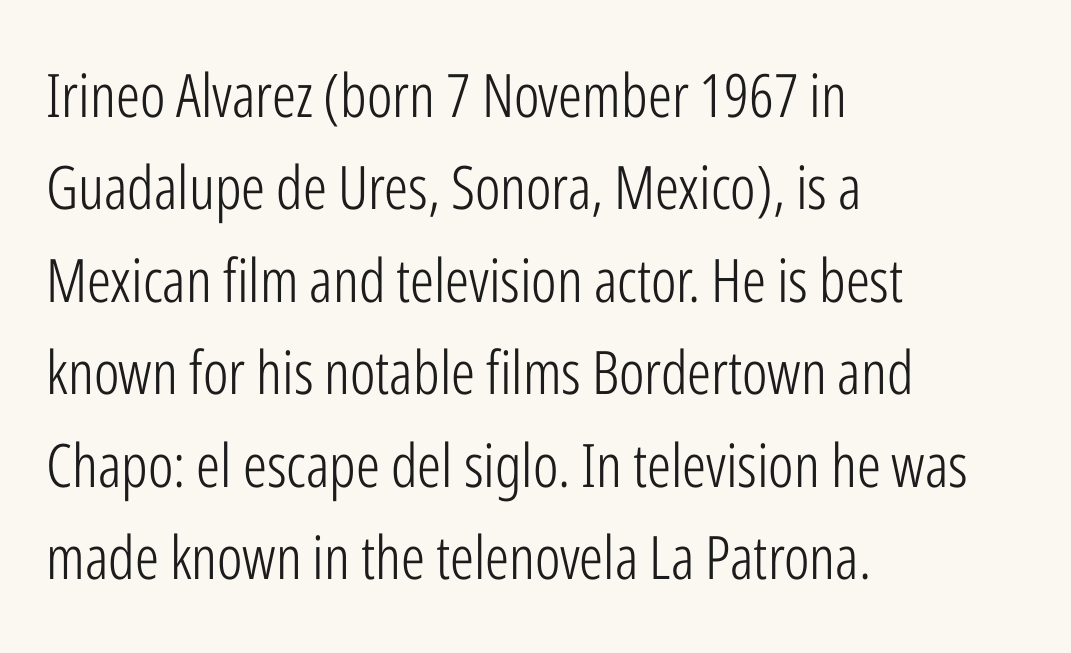
Each row of text sits above clean, open space. Vertical spacing — default. This sample is left-justified, so line endings fall wherever the words run out. Each stroke keeps to a modest, everyday thickness or less. The letters carry no serifs — their stems end cleanly without finishing strokes. You can tell it's not italic because the verticals are truly vertical.
